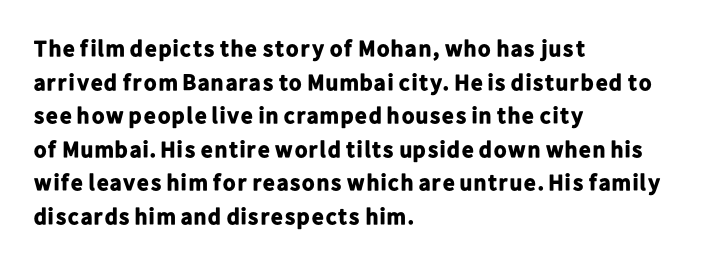
Q: Is the text bold? A: Yes.
Q: Is the text italic (slanted)? A: No, it is upright.
Q: Is the text underlined? A: No.
Q: How is the paragraph aligned? A: Left-aligned.
Q: Is the spacing between letters normal or unusually wide? A: Normal.
Q: Is the spacing between lines tight, normal or loose? A: Normal.
